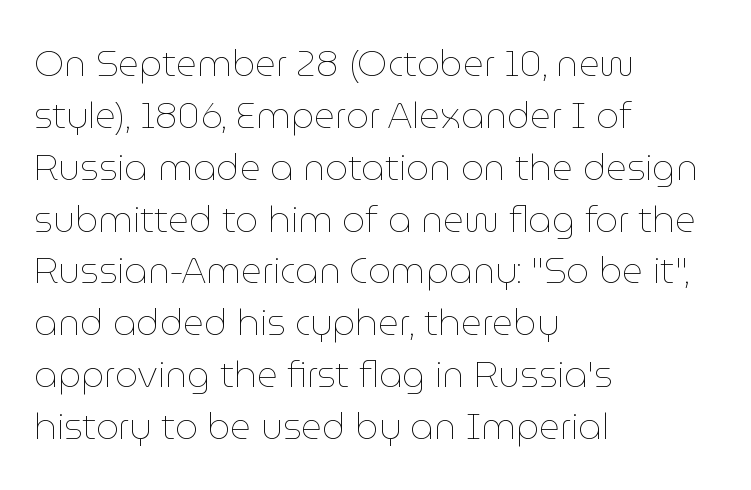
The lettering stays uniformly vertical, giving the passage a roman look. Standard letterfit; no display-style spreading of the glyphs. The weight would be labelled regular, book, light, or lighter still. The passage shown is typed in a proportional face where columns would drift.
